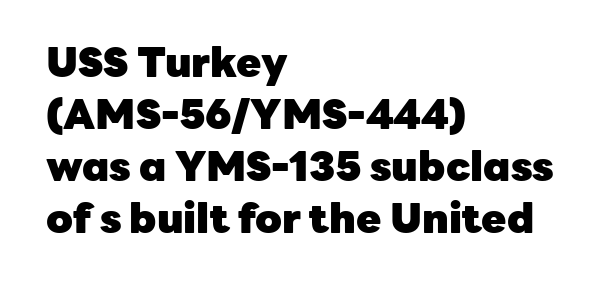
The image shows 41 px heavy sans-serif type, upright; set left-aligned, normal line spacing (1.27x), normal letter spacing, not underlined; low stroke contrast and a medium x-height.
